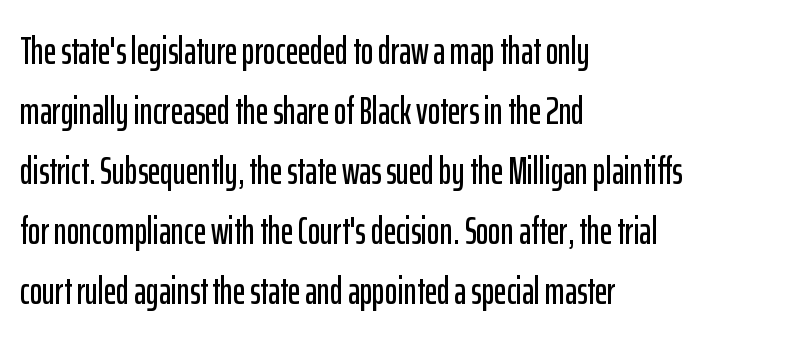
Q: Is the text italic (slanted)? A: No, it is upright.
Q: Is the typeface a serif or a sans-serif typeface? A: Sans-serif.
Q: Is the text underlined? A: No.
Q: How is the paragraph aligned? A: Left-aligned.
Q: Is the spacing between letters normal or unusually wide? A: Normal.
Q: Is the spacing between lines tight, normal or loose? A: Normal.
Q: Width (condensed, normal, or wide)? A: Condensed.
Q: Stroke contrast? A: Low.
Q: x-height? A: Medium.
Q: Monospaced? A: No.
